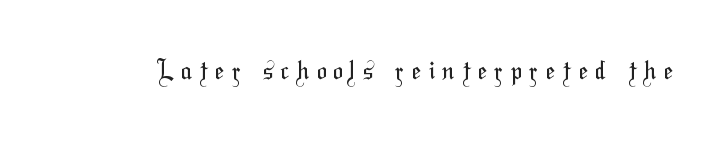
{"bold": "no", "underline": "no", "letter_spacing": "wide", "letter_spacing_em": 0.32, "glyph_px": 25}
